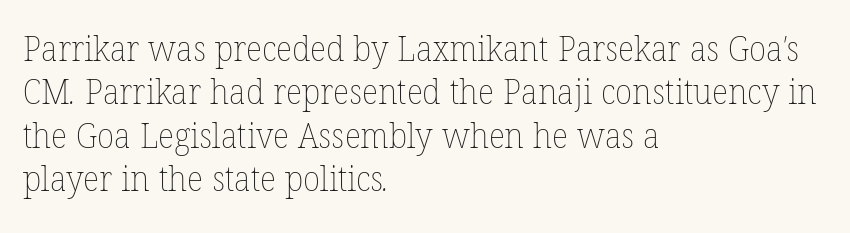
Q: Is the text bold? A: No.
Q: Is the text underlined? A: No.
Q: How is the paragraph aligned? A: Left-aligned.
Q: Is the spacing between letters normal or unusually wide? A: Normal.
Q: Width (condensed, normal, or wide)? A: Normal.
Q: Stroke contrast? A: Low.
Q: x-height? A: Medium.
Q: Monospaced? A: No.
